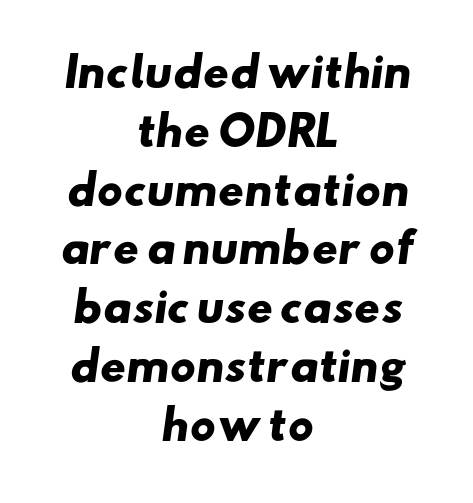
Note: no serifs on the glyphs. Do the characters align in a grid? No, the font is proportional. Lines of text with bare space underneath. The whitespace from short lines is split evenly between both sides. Is there much room between lines? A standard amount, neither cramped nor airy. Nothing unusual about the tracking: characters are spaced as the font intends.
